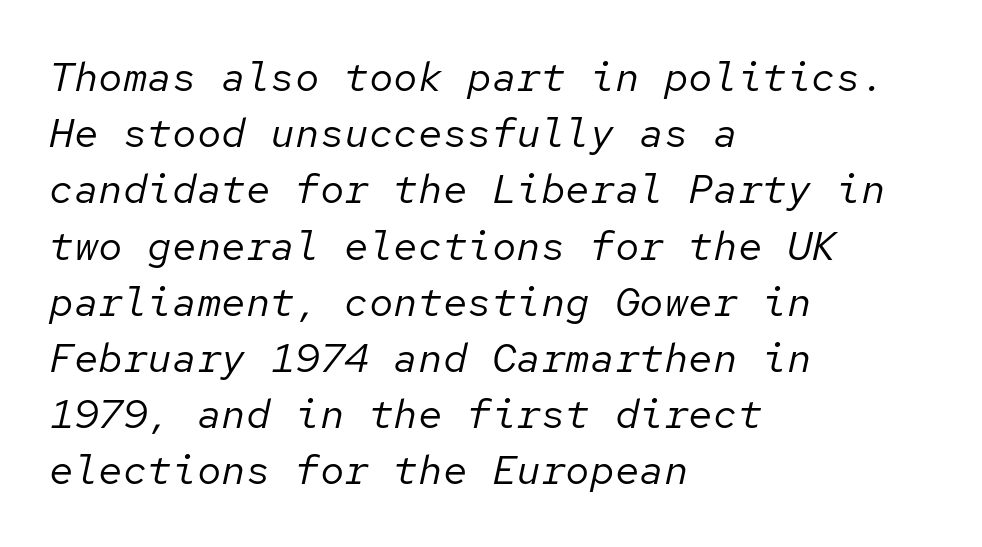
Q: Is the text bold? A: No.
Q: Is the text italic (slanted)? A: Yes, it leans right by about 12 degrees.
Q: Is the text underlined? A: No.
Q: How is the paragraph aligned? A: Left-aligned.
Q: Is the spacing between letters normal or unusually wide? A: Normal.
Q: Is the spacing between lines tight, normal or loose? A: Normal.
Q: Width (condensed, normal, or wide)? A: Normal.
Q: Stroke contrast? A: Low.
Q: x-height? A: Medium.
Q: Monospaced? A: Yes.
